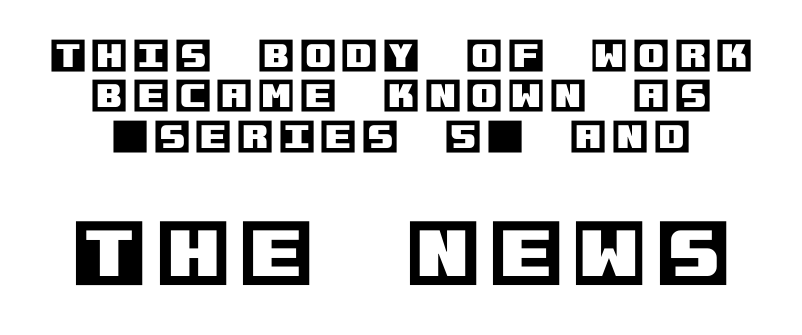
The image shows 74 px text type, upright; set tight line spacing (1.09x), not underlined; the second (bottom) block is 2.0x larger; a large x-height.
